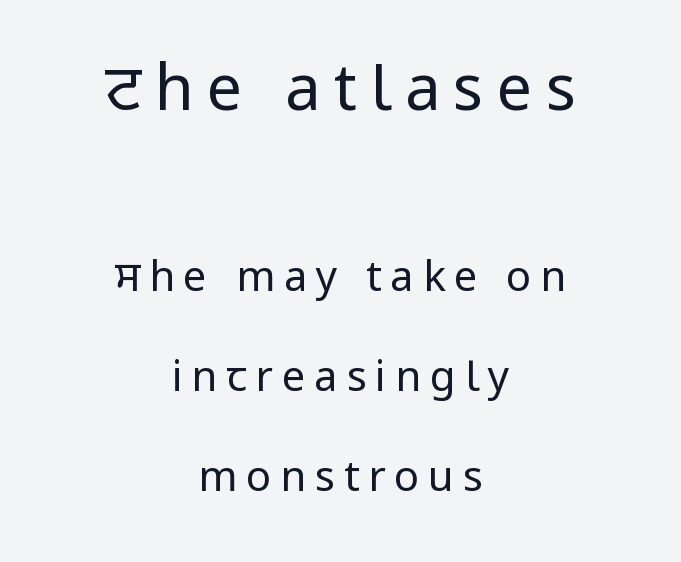
{"serif": "no", "italic": "no", "bold": "no", "weight": "regular", "width": "condensed", "stroke_contrast": "low", "underline": "no", "align": "center", "line_spacing": "loose", "line_spacing_ratio": 2.38, "letter_spacing": "wide", "letter_spacing_em": 0.21, "larger_block": "first", "size_ratio": 1.5, "glyph_px": 63}
